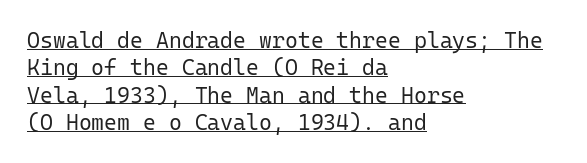
Q: Is the text bold? A: No.
Q: Is the text italic (slanted)? A: No, it is upright.
Q: Is the text underlined? A: Yes.
Q: How is the paragraph aligned? A: Left-aligned.
Q: Is the spacing between letters normal or unusually wide? A: Normal.
